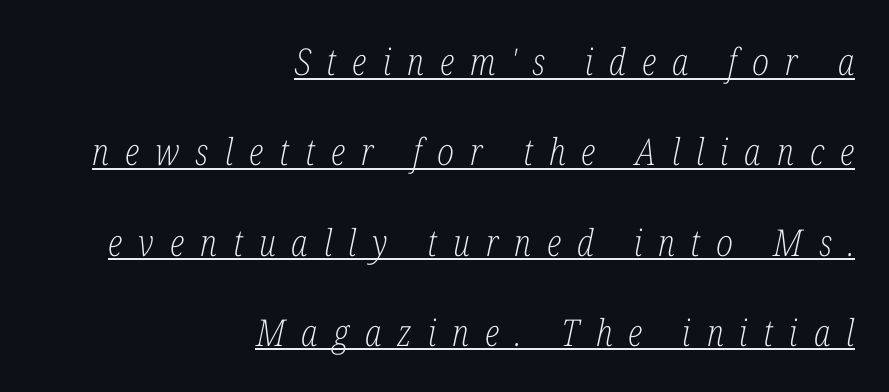
Q: Is the text bold? A: No.
Q: Is the text italic (slanted)? A: Yes, it leans right by about 12 degrees.
Q: Is the typeface a serif or a sans-serif typeface? A: Serif.
Q: Is the text underlined? A: Yes.
Q: How is the paragraph aligned? A: Right-aligned.
Q: Is the spacing between letters normal or unusually wide? A: Unusually wide.
Q: Is the spacing between lines tight, normal or loose? A: Loose.
Q: Width (condensed, normal, or wide)? A: Condensed.
Q: Stroke contrast? A: Low.
Q: x-height? A: Medium.
Q: Monospaced? A: No.
